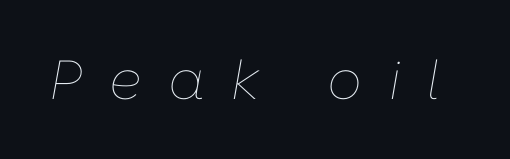
The foot of each line stays bare and open. Here the glyphs are tracked loosely, breaking word shapes into spaced letters. Posture: slanted. Looks like regular typesetting: each glyph gets only the width it needs. On a weight scale, this lands at 450 or below.
